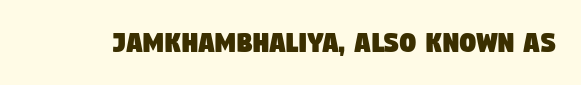
Q: Is the typeface a serif or a sans-serif typeface? A: Sans-serif.
Q: Is the text underlined? A: No.
Q: Is the spacing between letters normal or unusually wide? A: Normal.
Q: Width (condensed, normal, or wide)? A: Condensed.
Q: Stroke contrast? A: Low.
Q: x-height? A: Large.
Q: Monospaced? A: No.
